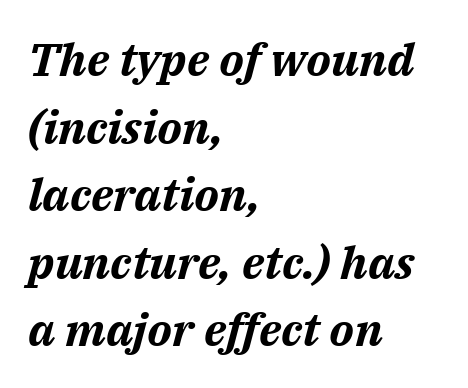
{"italic": "yes", "lean": "right", "slant_degrees": 14, "bold": "yes", "weight": "bold", "width": "normal", "stroke_contrast": "medium", "x_height": "medium", "monospaced": "no", "underline": "no", "align": "left", "line_spacing": "normal", "line_spacing_ratio": 1.47, "letter_spacing": "normal", "letter_spacing_em": 0.0, "glyph_px": 46}
